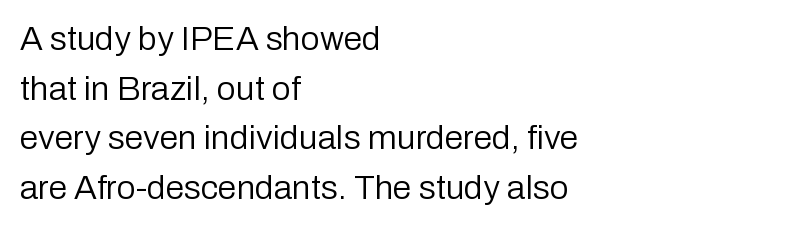
The image shows 34 px regular-weight sans-serif type, upright; set left-aligned, normal line spacing (1.46x), normal letter spacing, not underlined; low stroke contrast and a medium x-height.
